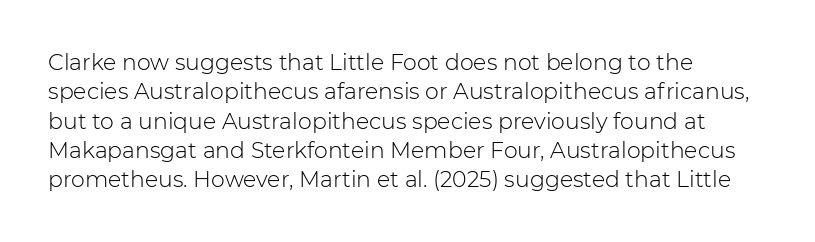
Caption: face not bold, strokes unweighted. Whoever set this chose a conventional vertical rhythm. This sample uses plain, unmodified letter spacing. The lettering stays uniformly vertical, giving the passage a roman look. Rule under the text: the space is simply empty.
